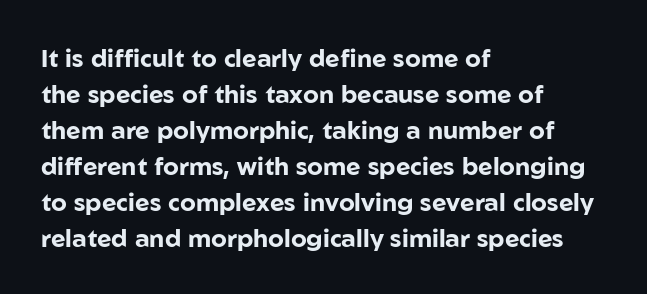
{"italic": "no", "bold": "yes", "underline": "no", "align": "left", "line_spacing": "normal", "line_spacing_ratio": 1.44, "letter_spacing": "normal", "letter_spacing_em": 0.0, "glyph_px": 25}
